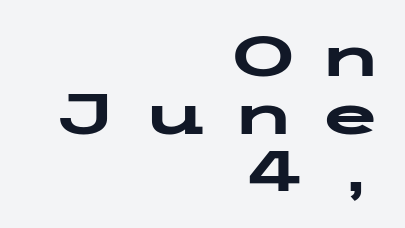
The image shows 57 px heavy, wide sans-serif type, upright; set right-aligned, tight line spacing (1.01x), unusually wide letter spacing (+0.44 em), not underlined; low stroke contrast and a medium x-height.
